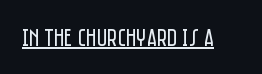
Q: Is the text bold? A: No.
Q: Is the text italic (slanted)? A: No, it is upright.
Q: Is the text underlined? A: Yes.
Q: Is the spacing between letters normal or unusually wide? A: Normal.
